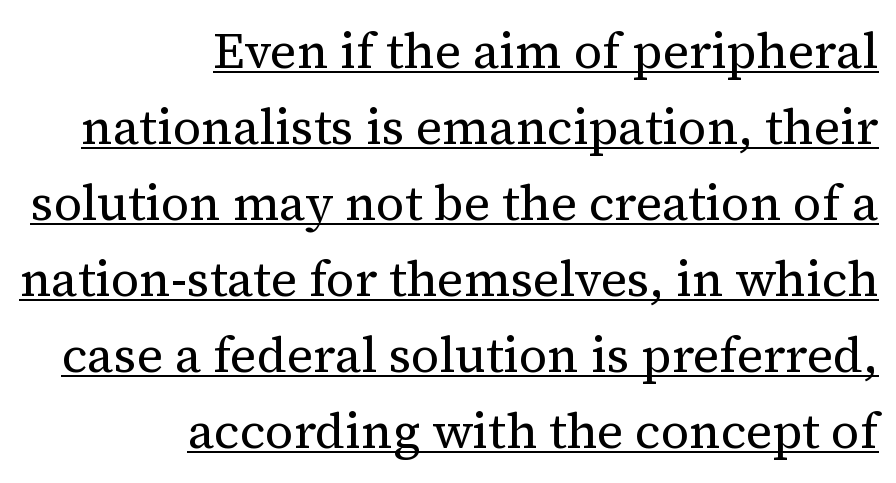
The image shows 50 px regular-weight serif type, upright; set right-aligned, normal line spacing (1.52x), normal letter spacing, underlined; medium stroke contrast and a medium x-height.
